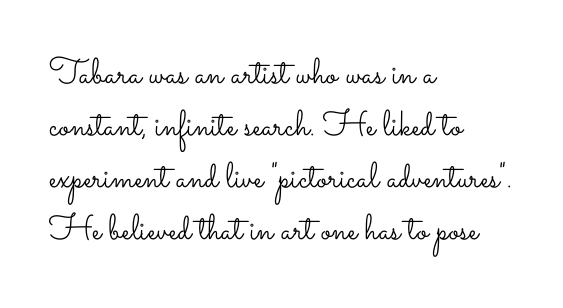
Q: Is the text bold? A: No.
Q: Is the text italic (slanted)? A: Yes.
Q: Is the text underlined? A: No.
Q: How is the paragraph aligned? A: Left-aligned.
Q: Is the spacing between letters normal or unusually wide? A: Normal.
Q: Is the spacing between lines tight, normal or loose? A: Normal.
Q: Width (condensed, normal, or wide)? A: Wide.
Q: Stroke contrast? A: Low.
Q: x-height? A: Small.
Q: Monospaced? A: No.
